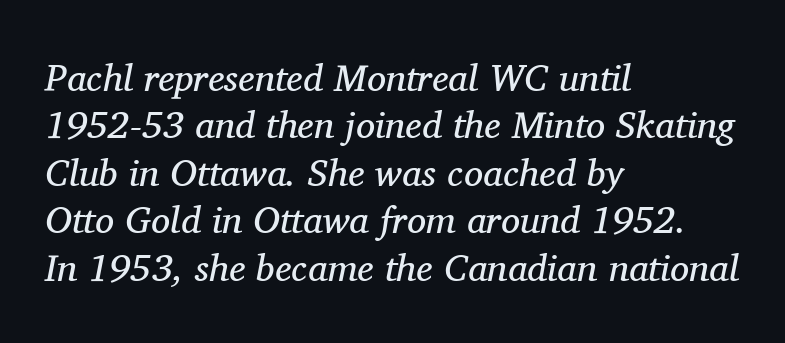
The image shows 38 px regular-weight serif type, italic (leaning right); set left-aligned, normal line spacing (1.25x), normal letter spacing, not underlined; medium stroke contrast and a medium x-height.
